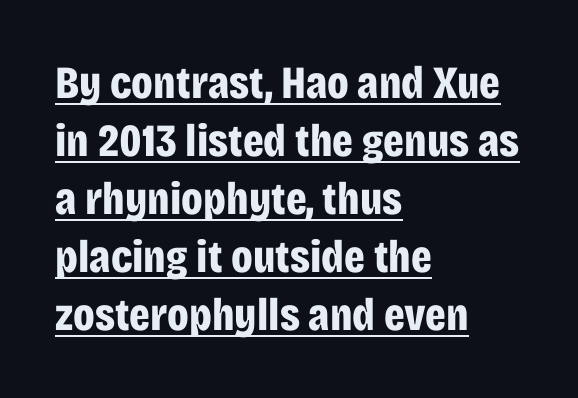
How heavy is the stroke? Heavy — this is a bold. The lettering stays uniformly vertical, giving the passage a roman look. Nope, no serifs anywhere on these letters. Short and long lines alike share a common starting point at left.
